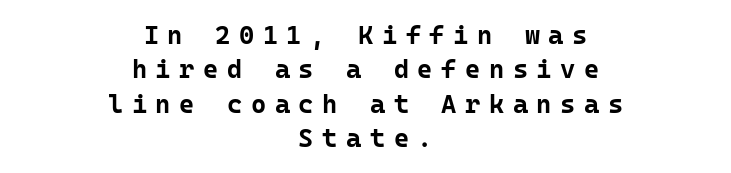
Letter spacing: wide. Beneath every word, the page is bare. Regarding leading, the lines here are spaced in the standard way. The typesetter chose a symmetrical, centered arrangement here. Nope, not italic — everything's standing straight.
